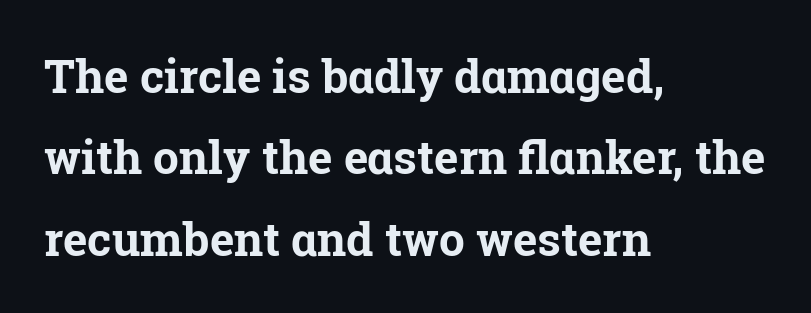
{"serif": "yes", "italic": "no", "bold": "yes", "weight": "bold", "width": "normal", "stroke_contrast": "low", "x_height": "medium", "monospaced": "no", "underline": "no", "align": "left", "line_spacing_ratio": 1.77, "letter_spacing": "normal", "letter_spacing_em": 0.0, "glyph_px": 46}
